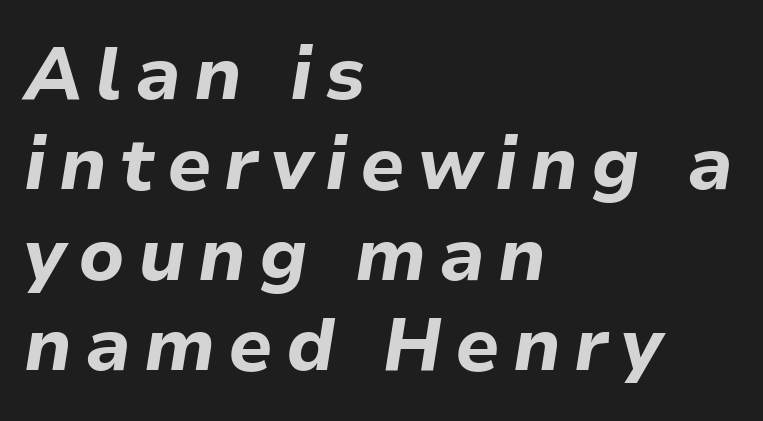
Q: Is the text bold? A: Yes.
Q: Is the text italic (slanted)? A: Yes, it leans right by about 9 degrees.
Q: Is the text underlined? A: No.
Q: How is the paragraph aligned? A: Left-aligned.
Q: Width (condensed, normal, or wide)? A: Normal.
Q: Stroke contrast? A: Low.
Q: x-height? A: Medium.
Q: Monospaced? A: No.
